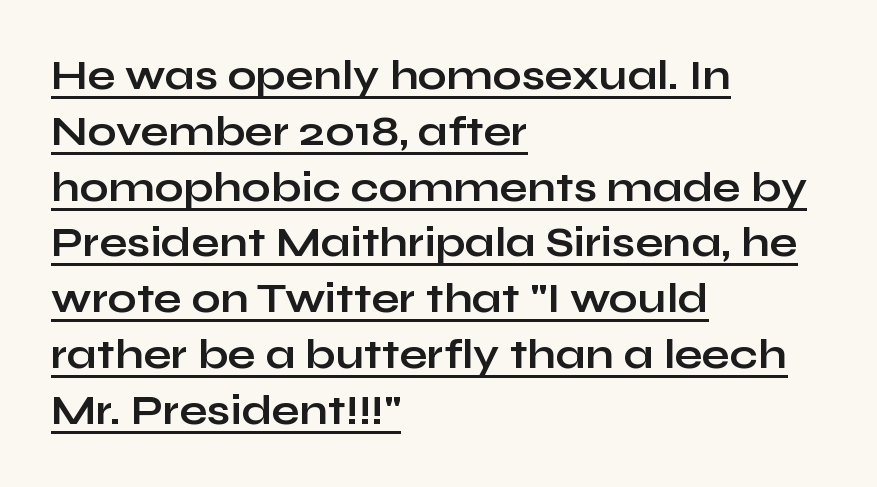
{"serif": "no", "italic": "no", "bold": "yes", "weight": "bold", "width": "wide", "stroke_contrast": "low", "x_height": "medium", "monospaced": "no", "underline": "yes", "align": "left", "line_spacing": "normal", "line_spacing_ratio": 1.36, "letter_spacing": "normal", "letter_spacing_em": 0.0, "glyph_px": 41}
